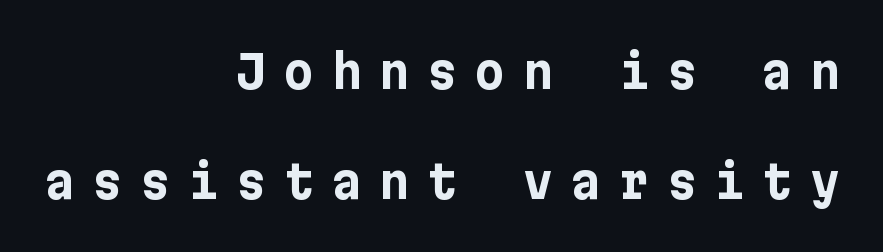
{"serif": "no", "italic": "no", "bold": "yes", "weight": "bold", "width": "normal", "stroke_contrast": "low", "x_height": "medium", "underline": "no", "align": "right", "line_spacing": "loose", "line_spacing_ratio": 2.39, "letter_spacing": "wide", "letter_spacing_em": 0.39, "glyph_px": 46}
